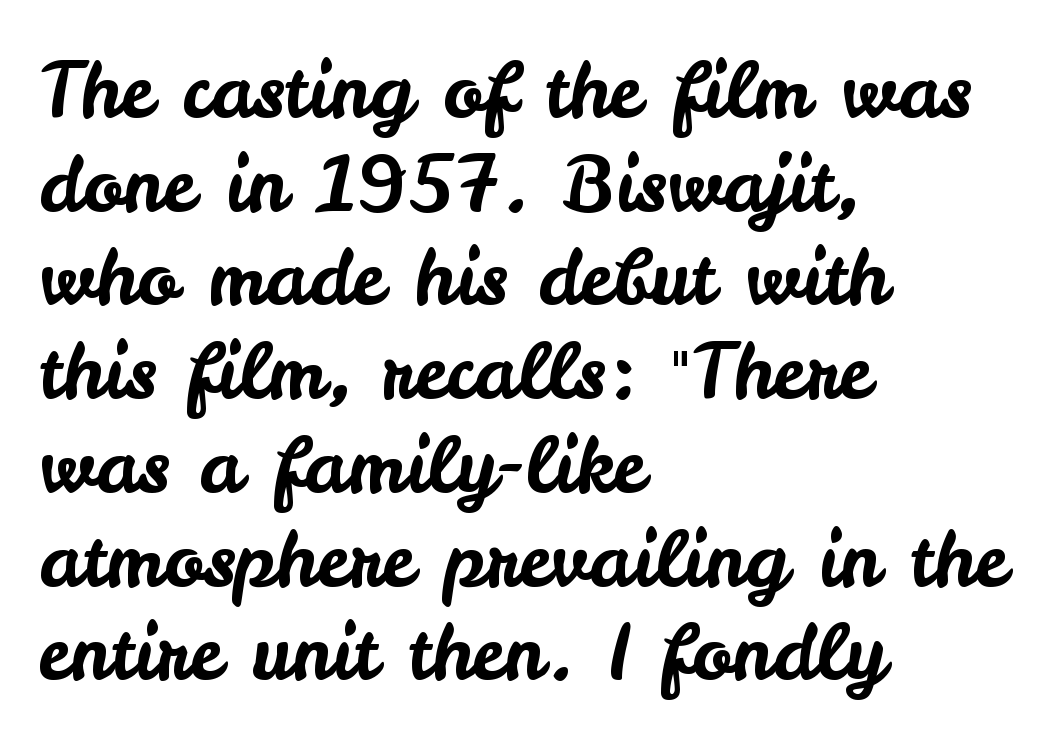
The baseline area is clear. This sample uses plain, unmodified letter spacing. These lines are rendered in a variable-pitch font. Regular leading. Observe the absence of serifs on each vertical stroke in this sample.
